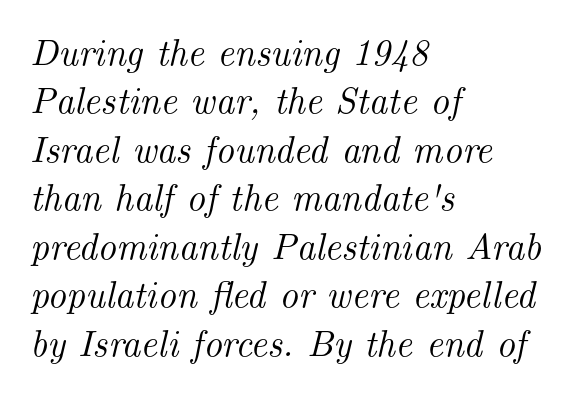
The image shows 37 px serif type, italic (leaning right); set left-aligned, normal line spacing (1.31x), normal letter spacing, not underlined; medium stroke contrast and a small x-height.
